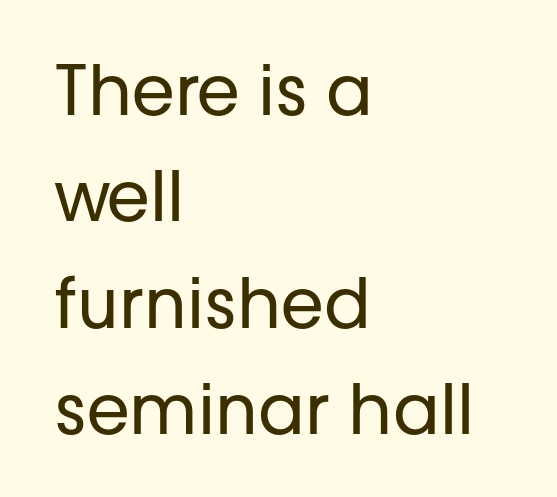
The text block is weighted toward the left margin, trailing off unevenly rightward. Baseline-to-baseline distance is the conventional proportion of letter height. Ascenders rise straight up at ninety degrees. The words here are not underlined. Classification — sans serif.
